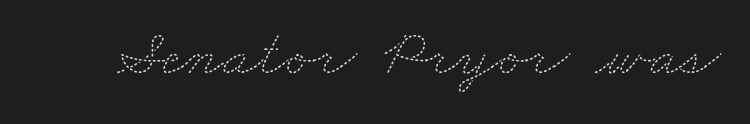
{"bold": "no", "weight": "thin", "width": "wide", "stroke_contrast": "medium", "x_height": "small", "monospaced": "no", "underline": "no", "letter_spacing": "normal", "letter_spacing_em": 0.0, "glyph_px": 65}
